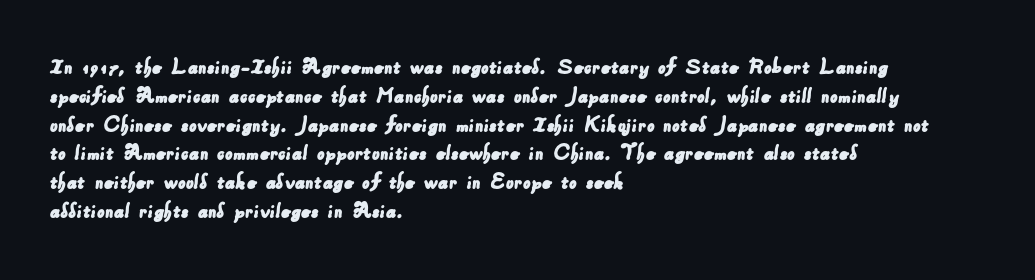
Q: Is the text underlined? A: No.
Q: How is the paragraph aligned? A: Left-aligned.
Q: Is the spacing between letters normal or unusually wide? A: Normal.
